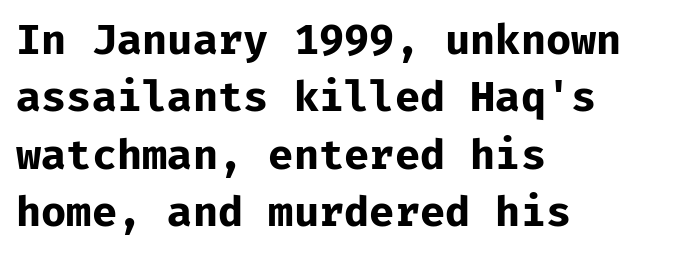
Every character sits straight up, as roman type does. Quick note: underline off. Observe the ordinary spacing: letters are neighbours, not strangers. The passage shown is typed in a monospace face where columns stay perfectly aligned.
